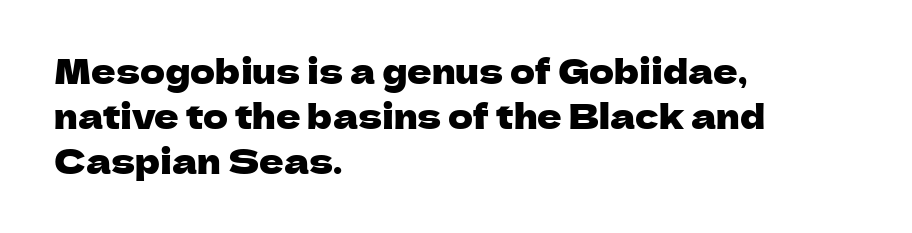
Examine the stroke ends and you'll find no serifs. Reading down the block, your eye returns to a fixed left position each line. A bare baseline throughout the passage. This is roman type, the default non-slanted kind.
